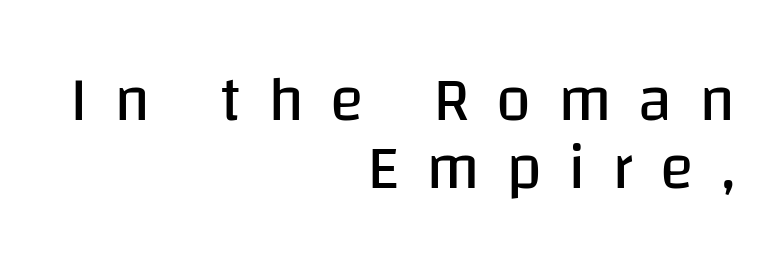
Q: Is the text bold? A: No.
Q: Is the text italic (slanted)? A: No, it is upright.
Q: Is the typeface a serif or a sans-serif typeface? A: Sans-serif.
Q: Is the text underlined? A: No.
Q: How is the paragraph aligned? A: Right-aligned.
Q: Is the spacing between letters normal or unusually wide? A: Unusually wide.
Q: Is the spacing between lines tight, normal or loose? A: Tight.
Q: Width (condensed, normal, or wide)? A: Normal.
Q: Stroke contrast? A: Low.
Q: x-height? A: Large.
Q: Monospaced? A: No.
